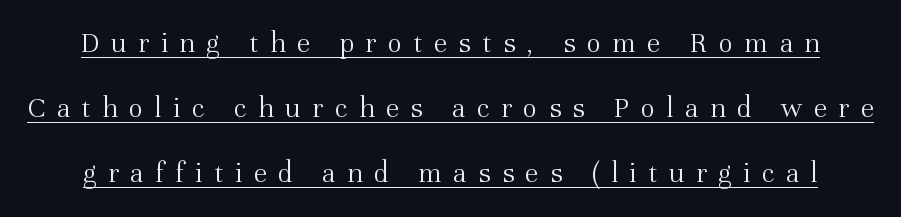
The image shows 30 px light serif type, upright; set loose line spacing (2.17x), unusually wide letter spacing (+0.38 em), underlined; medium stroke contrast and a medium x-height.
